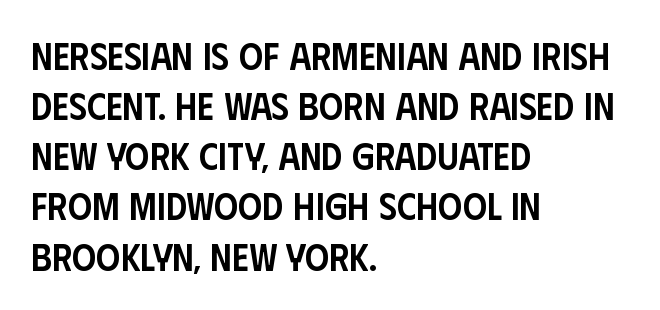
{"serif": "no", "italic": "no", "bold": "semi", "weight": "semibold", "width": "condensed", "stroke_contrast": "low", "x_height": "large", "monospaced": "no", "underline": "no", "align": "left", "line_spacing": "normal", "line_spacing_ratio": 1.32, "letter_spacing": "normal", "letter_spacing_em": 0.0, "glyph_px": 38}
